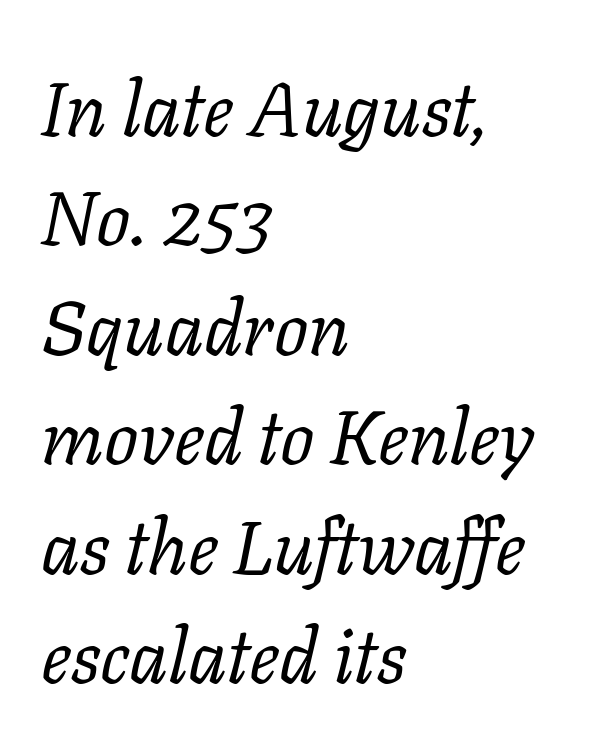
The image shows 76 px regular-weight serif type, italic (leaning right); set left-aligned, normal line spacing (1.44x), normal letter spacing, not underlined; low stroke contrast and a medium x-height.
